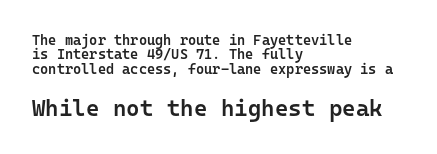
Here the second block reads like a headline and the first like body copy. Each new line begins almost immediately beneath the previous one. This sample is left-justified, so line endings fall wherever the words run out. Ordinary non-slanted type is in use.
